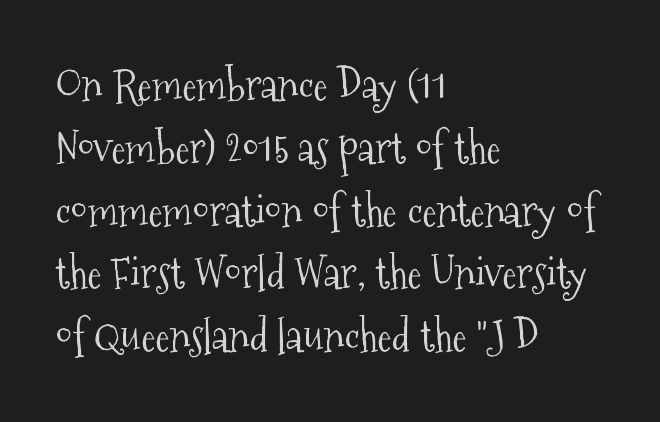
The image shows 43 px light, condensed serif type, upright; set left-aligned, normal line spacing (1.46x), normal letter spacing, not underlined; medium stroke contrast and a medium x-height.
